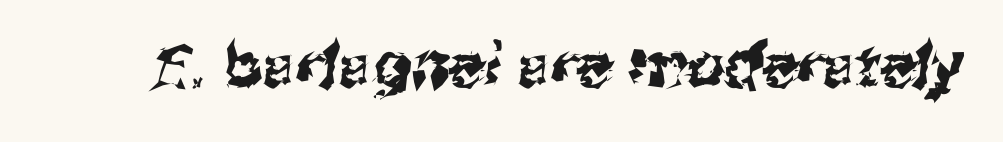
Q: Is the typeface a serif or a sans-serif typeface? A: Sans-serif.
Q: Is the text underlined? A: No.
Q: Is the spacing between letters normal or unusually wide? A: Normal.
Q: Width (condensed, normal, or wide)? A: Normal.
Q: Stroke contrast? A: Medium.
Q: x-height? A: Medium.
Q: Monospaced? A: No.
